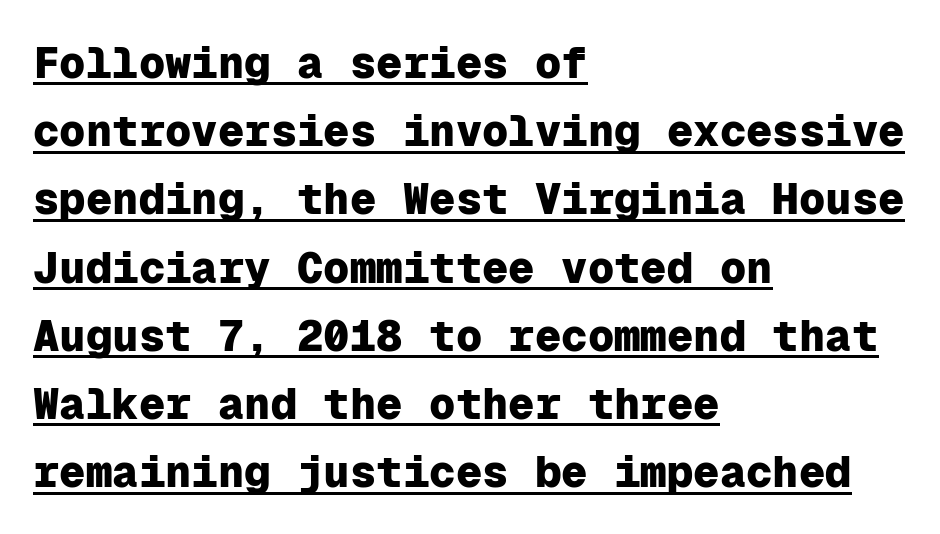
{"serif": "no", "italic": "no", "bold": "yes", "weight": "heavy", "width": "normal", "stroke_contrast": "low", "x_height": "medium", "monospaced": "yes", "underline": "yes", "align": "left", "line_spacing": "normal", "line_spacing_ratio": 1.55, "letter_spacing": "normal", "letter_spacing_em": 0.0, "glyph_px": 44}
